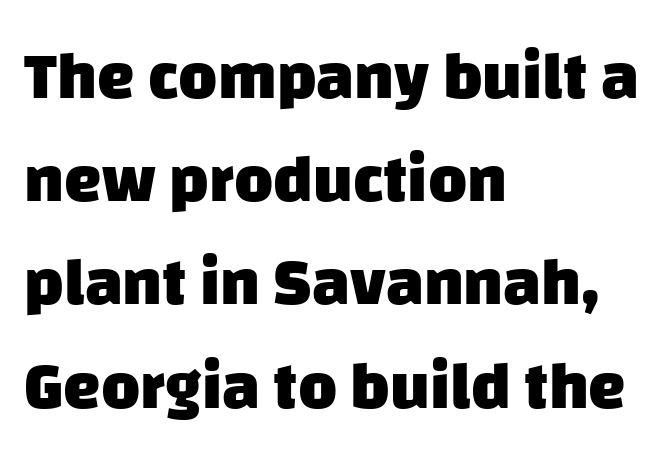
Q: Is the text bold? A: Yes.
Q: Is the typeface a serif or a sans-serif typeface? A: Sans-serif.
Q: Is the text underlined? A: No.
Q: How is the paragraph aligned? A: Left-aligned.
Q: Is the spacing between letters normal or unusually wide? A: Normal.
Q: Is the spacing between lines tight, normal or loose? A: Normal.
Q: Width (condensed, normal, or wide)? A: Normal.
Q: Stroke contrast? A: Low.
Q: x-height? A: Large.
Q: Monospaced? A: No.
